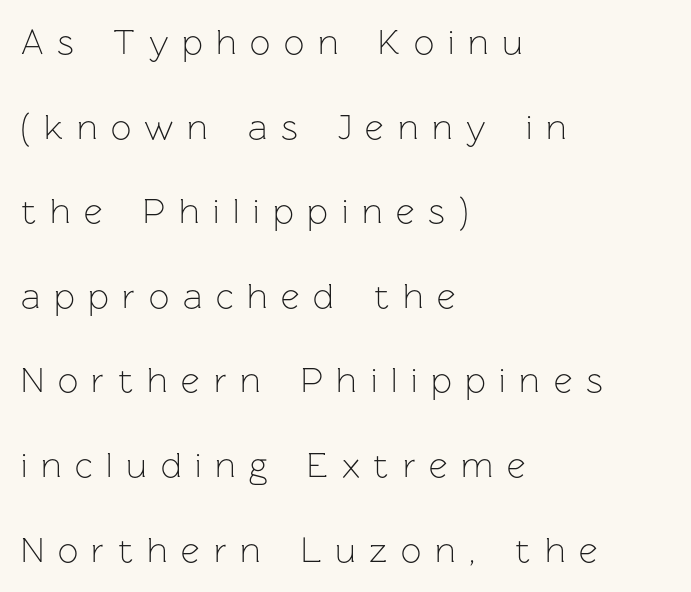
{"serif": "no", "italic": "no", "bold": "no", "weight": "light", "width": "normal", "stroke_contrast": "low", "x_height": "medium", "monospaced": "no", "underline": "no", "align": "left", "line_spacing": "loose", "line_spacing_ratio": 2.35, "letter_spacing": "wide", "letter_spacing_em": 0.38, "glyph_px": 36}
